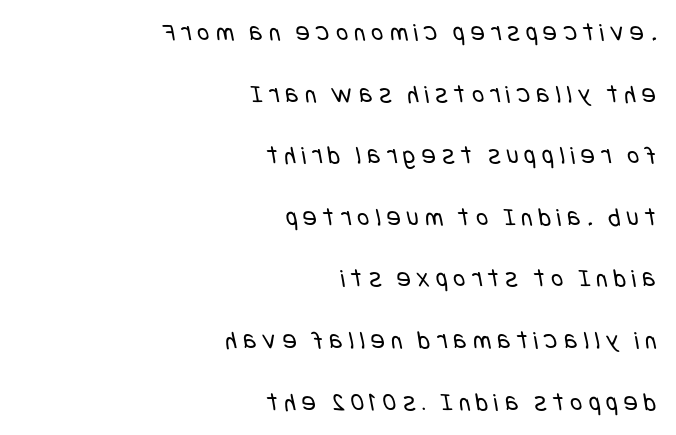
Just letters on the line, the space beneath them empty. Honestly, the rows look like they've been pulled way apart. The letters are spread apart with noticeably loose tracking. Does the copy run flush right? Yes — the right margin is perfectly even.
